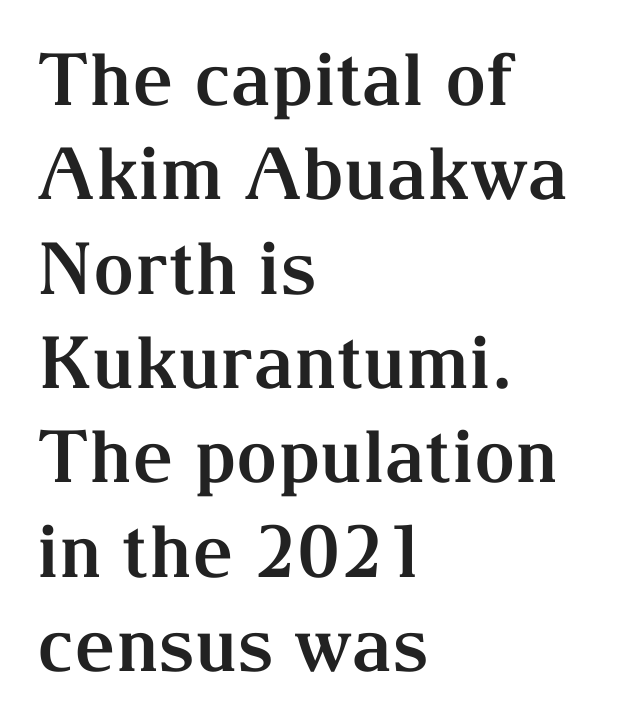
Here the designer chose a conventional face with non-uniform glyph widths. Check the space under the baseline: it is left empty. This is the regular roman posture of the typeface. A dark, heavy texture on the line: the type is bold. The font family rendered here belongs to the serif group.
